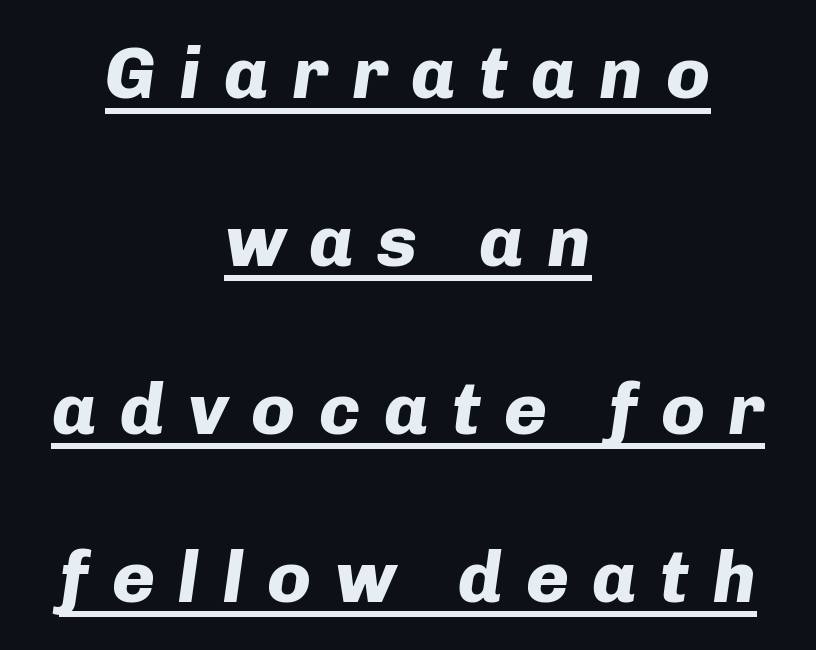
As a designer I'd log this as weight 700, bold. This sample has the flowing, uneven cadence of proportional lettering. The space between consecutive lines is lavish. The specimen reads as italic at a glance.
